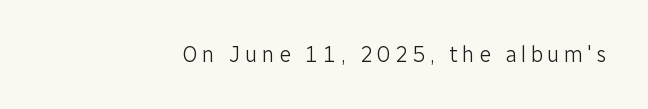
{"italic": "no", "bold": "no", "underline": "no", "letter_spacing": "wide", "letter_spacing_em": 0.2, "glyph_px": 22}
